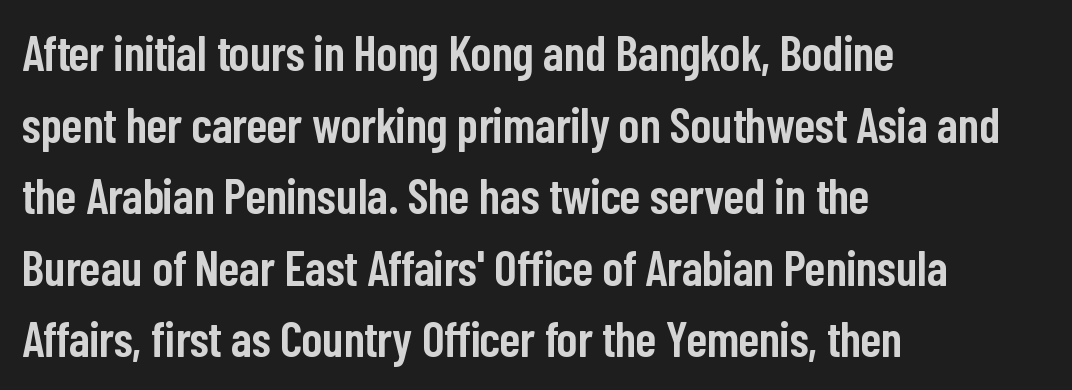
{"serif": "no", "italic": "no", "bold": "semi", "weight": "semibold", "width": "condensed", "stroke_contrast": "low", "x_height": "medium", "monospaced": "no", "underline": "no", "align": "left", "line_spacing": "normal", "line_spacing_ratio": 1.46, "letter_spacing": "normal", "letter_spacing_em": 0.0, "glyph_px": 49}
